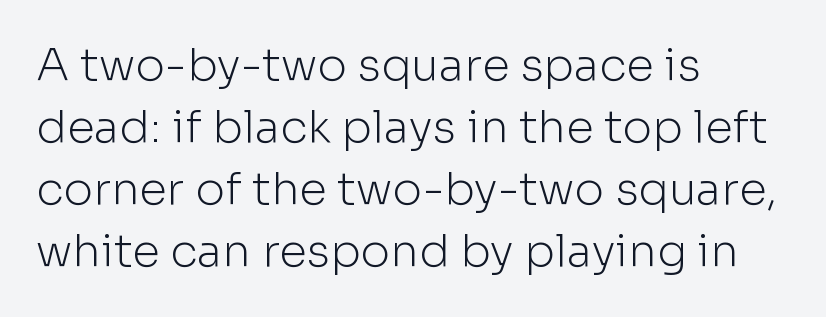
The image shows 45 px light sans-serif type, upright; set left-aligned, normal line spacing (1.38x), normal letter spacing, not underlined; low stroke contrast and a medium x-height.
